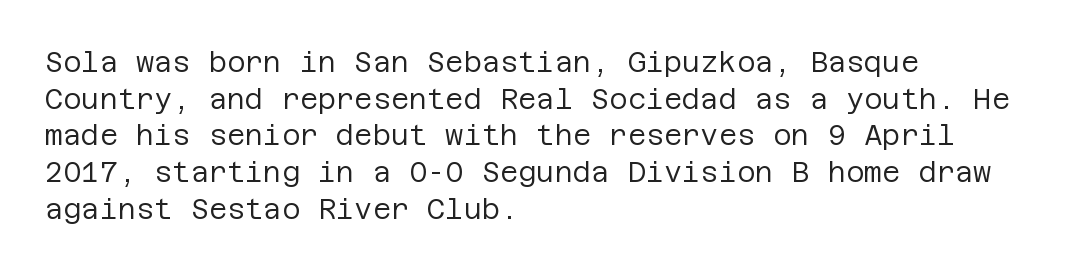
Stems and bowls with no extra thickness — not bold. Rule under the text: the space is simply empty. Interline gaps are of average width in this sample. Line starts are locked; line ends wander. Classification — sans serif.
